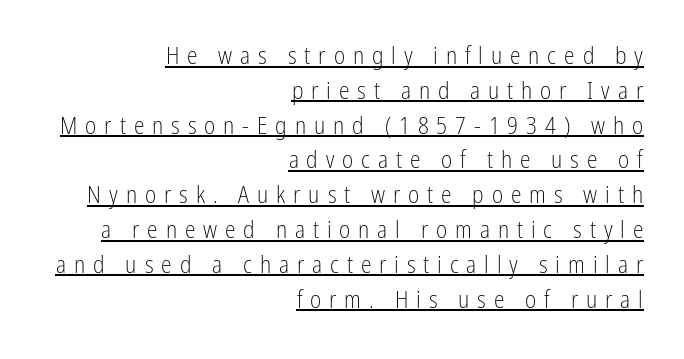
{"italic": "no", "bold": "no", "underline": "yes", "align": "right", "line_spacing": "normal", "line_spacing_ratio": 1.45, "letter_spacing": "wide", "letter_spacing_em": 0.33, "glyph_px": 24}
